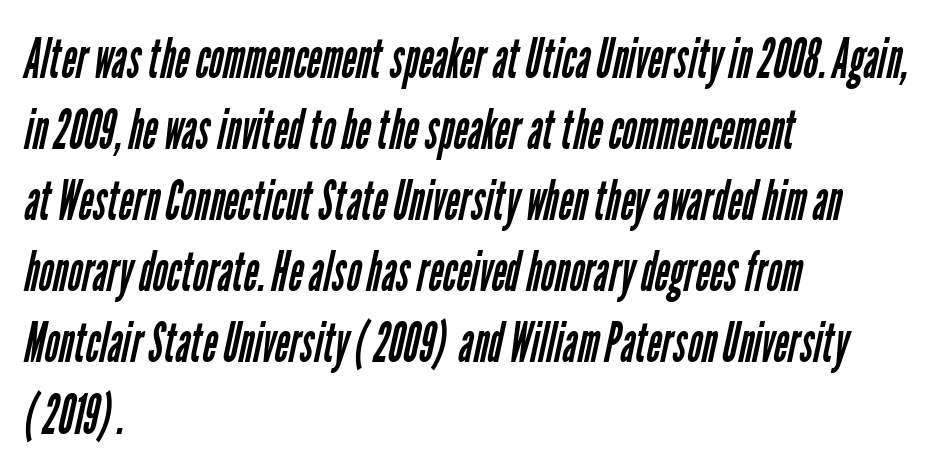
{"serif": "no", "bold": "no", "weight": "regular", "width": "condensed", "stroke_contrast": "low", "x_height": "medium", "monospaced": "no", "underline": "no", "align": "left", "line_spacing": "normal", "line_spacing_ratio": 1.27, "letter_spacing": "normal", "letter_spacing_em": 0.0, "glyph_px": 56}
